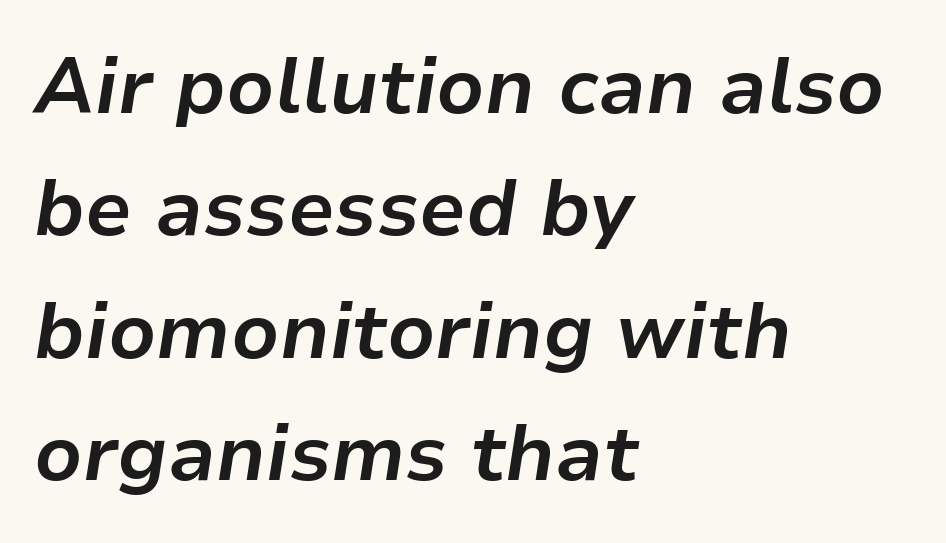
{"italic": "yes", "lean": "right", "slant_degrees": 9, "bold": "yes", "weight": "bold", "width": "normal", "stroke_contrast": "low", "x_height": "medium", "monospaced": "no", "underline": "no", "align": "left", "line_spacing": "normal", "line_spacing_ratio": 1.57, "letter_spacing": "normal", "letter_spacing_em": 0.0, "glyph_px": 78}
